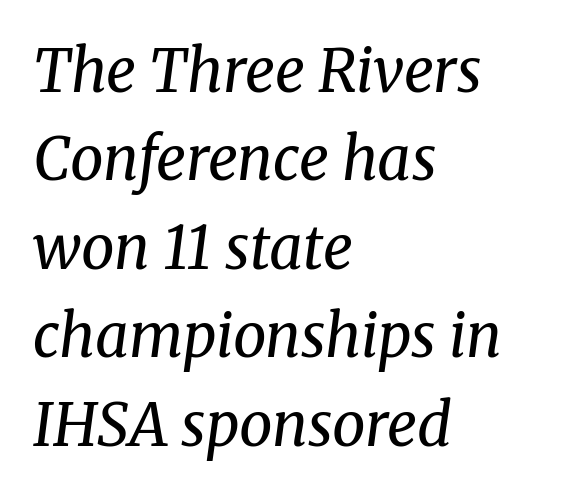
Q: Is the text bold? A: No.
Q: Is the text italic (slanted)? A: Yes, it leans right by about 8 degrees.
Q: Is the typeface a serif or a sans-serif typeface? A: Serif.
Q: Is the text underlined? A: No.
Q: How is the paragraph aligned? A: Left-aligned.
Q: Is the spacing between letters normal or unusually wide? A: Normal.
Q: Is the spacing between lines tight, normal or loose? A: Normal.
Q: Width (condensed, normal, or wide)? A: Normal.
Q: Stroke contrast? A: Medium.
Q: x-height? A: Medium.
Q: Monospaced? A: No.
